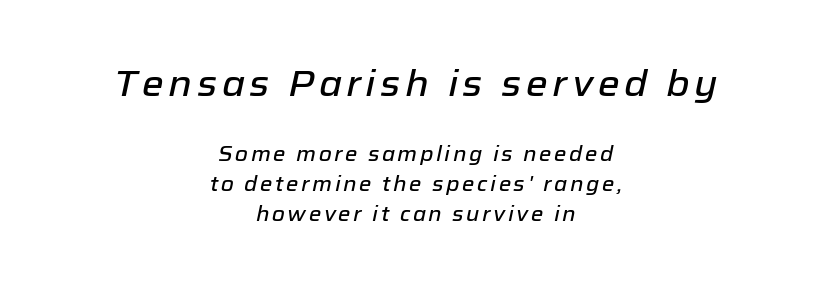
{"italic": "yes", "lean": "right", "slant_degrees": 12, "width": "normal", "stroke_contrast": "low", "x_height": "medium", "monospaced": "no", "underline": "no", "align": "center", "line_spacing": "normal", "line_spacing_ratio": 1.43, "larger_block": "first", "size_ratio": 1.76, "glyph_px": 37}
